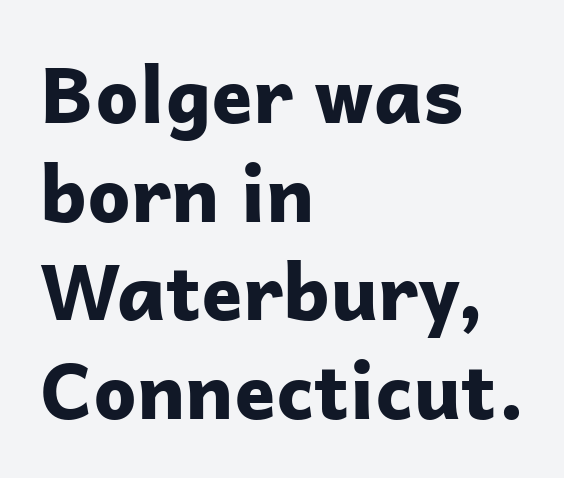
The image shows 77 px bold sans-serif type, upright; set left-aligned, normal line spacing (1.28x), normal letter spacing, not underlined; low stroke contrast and a medium x-height.
